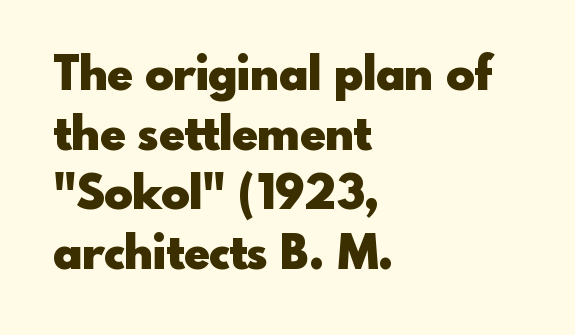
The specimen omits any rule beneath the text block's lines. Rows of type keep a routine distance in the vertical direction. Looks like regular typesetting: each glyph gets only the width it needs. The lines in this sample share a left origin and differ only in where they stop. Is there any slant? The stems are plumb.
